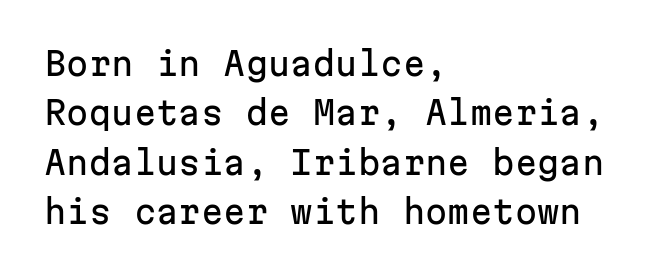
Q: Is the text italic (slanted)? A: No, it is upright.
Q: Is the typeface a serif or a sans-serif typeface? A: Sans-serif.
Q: Is the text underlined? A: No.
Q: How is the paragraph aligned? A: Left-aligned.
Q: Is the spacing between letters normal or unusually wide? A: Normal.
Q: Is the spacing between lines tight, normal or loose? A: Normal.
Q: Width (condensed, normal, or wide)? A: Normal.
Q: Stroke contrast? A: Low.
Q: x-height? A: Medium.
Q: Monospaced? A: Yes.
